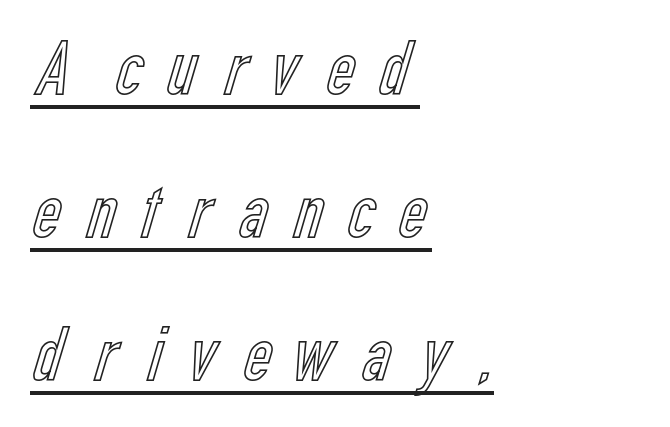
Q: Is the text italic (slanted)? A: Yes.
Q: Is the text underlined? A: Yes.
Q: How is the paragraph aligned? A: Left-aligned.
Q: Is the spacing between letters normal or unusually wide? A: Unusually wide.
Q: Width (condensed, normal, or wide)? A: Condensed.
Q: x-height? A: Medium.
Q: Monospaced? A: No.
